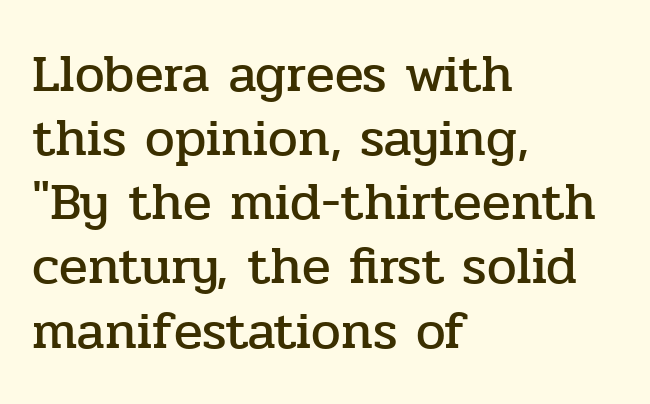
Q: Is the text italic (slanted)? A: No, it is upright.
Q: Is the typeface a serif or a sans-serif typeface? A: Serif.
Q: Is the text underlined? A: No.
Q: How is the paragraph aligned? A: Left-aligned.
Q: Is the spacing between letters normal or unusually wide? A: Normal.
Q: Width (condensed, normal, or wide)? A: Normal.
Q: Stroke contrast? A: Low.
Q: x-height? A: Medium.
Q: Monospaced? A: No.
